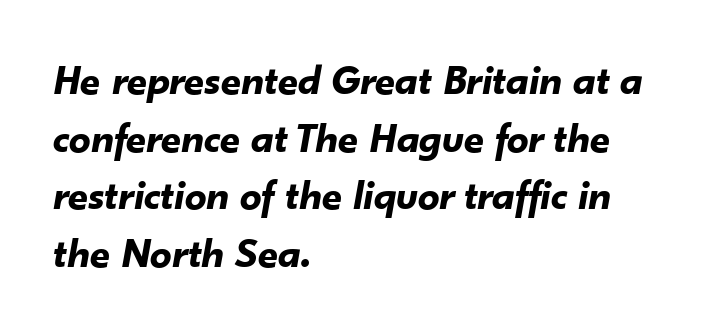
The image shows 43 px bold type, italic (leaning right); set left-aligned, normal line spacing (1.34x), normal letter spacing, not underlined; low stroke contrast and a small x-height.
